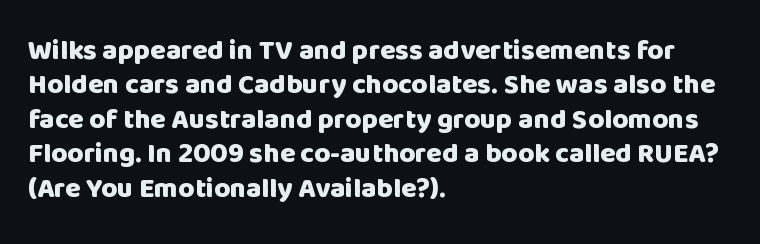
{"serif": "no", "italic": "no", "bold": "yes", "weight": "heavy", "width": "normal", "stroke_contrast": "low", "x_height": "large", "monospaced": "no", "underline": "no", "align": "left", "line_spacing_ratio": 1.23, "letter_spacing": "normal", "letter_spacing_em": 0.0, "glyph_px": 28}
